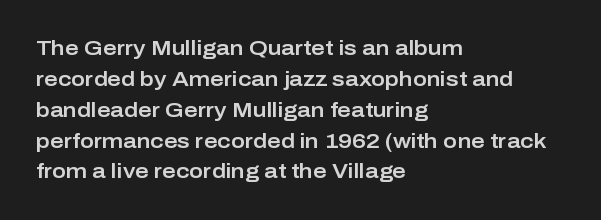
The image shows 21 px text type, upright; set left-aligned, normal line spacing (1.47x), normal letter spacing, not underlined.
